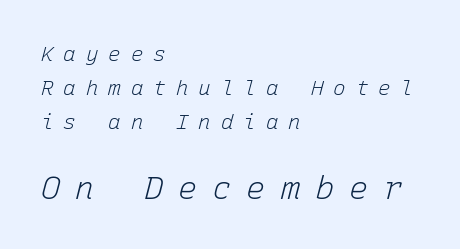
An italicized treatment has been applied to the whole sample. The letters look calm and open, with moderate or lighter stems. Interline gaps are of average width in this sample. Nobody drew a line under any word here. Glyph-to-glyph distance is far greater than everyday printed text.
